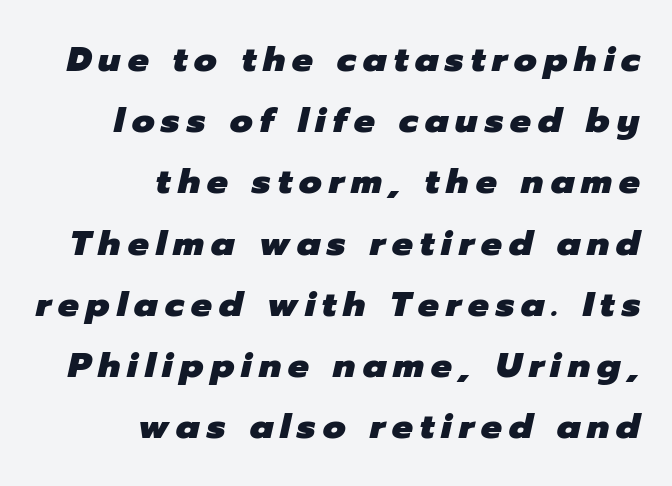
The image shows 35 px heavy type, italic (leaning right); set right-aligned, line spacing 1.75x, unusually wide letter spacing (+0.2 em), not underlined; low stroke contrast and a medium x-height.
